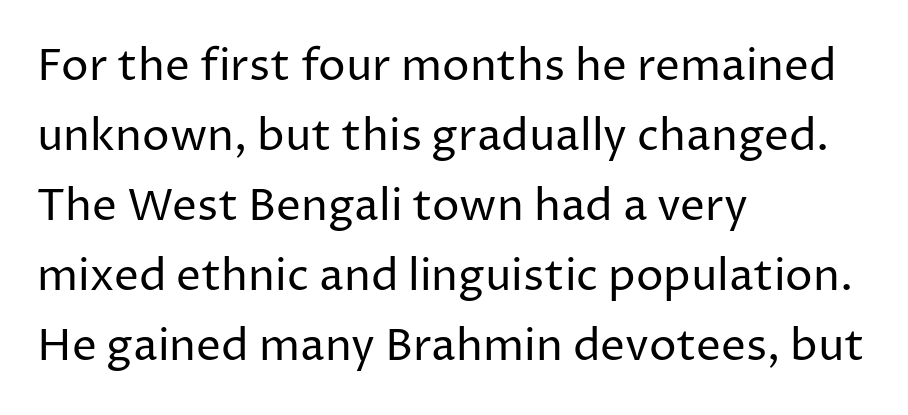
These lines are rendered in a variable-pitch font. This sample is left-justified, so line endings fall wherever the words run out. It's the straight-up-and-down kind of type. The zone under the glyphs is completely vacant. You could call the tracking neutral — neither tight nor loose. Compared with a typical body face, this is equally light or lighter still.
